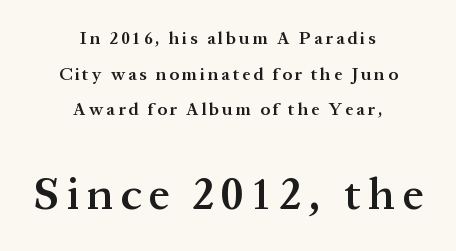
Compared with typical paragraphs, the rows here are farther apart. This rendering employs a face with finishing strokes, i.e., a serif. Top chunk: small. Bottom chunk: large. A centered setting, common on invitations and titles, is used for this passage.
